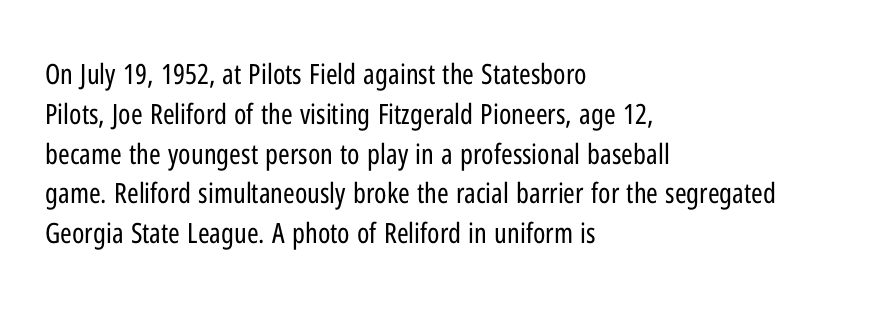
The type is set solid horizontally, with unmodified tracking. Think of a printed novel: that variable character pitch is what you see here. Summary of vertical rhythm: regular, with standard interline spacing. The passage shown is typeset with a sans-serif family.
